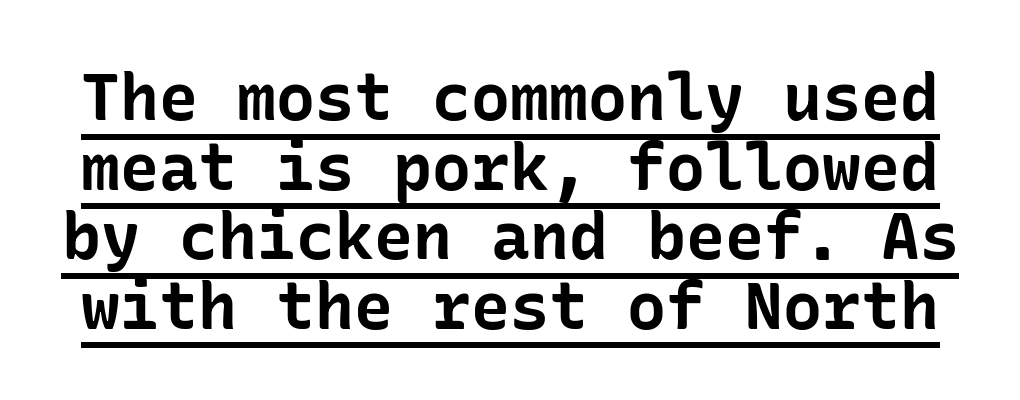
{"serif": "no", "italic": "no", "bold": "yes", "weight": "bold", "width": "normal", "stroke_contrast": "low", "x_height": "medium", "underline": "yes", "line_spacing": "tight", "line_spacing_ratio": 1.07, "letter_spacing": "normal", "letter_spacing_em": 0.0, "glyph_px": 65}
